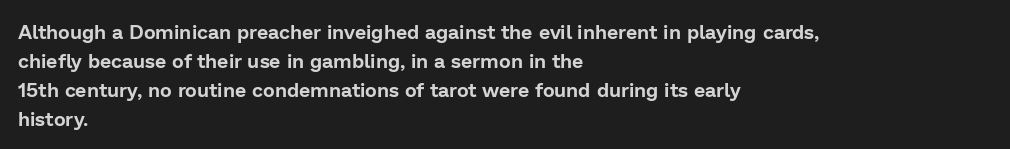
{"italic": "no", "underline": "no", "align": "left", "line_spacing": "normal", "line_spacing_ratio": 1.45, "letter_spacing": "normal", "letter_spacing_em": 0.0, "glyph_px": 20}
